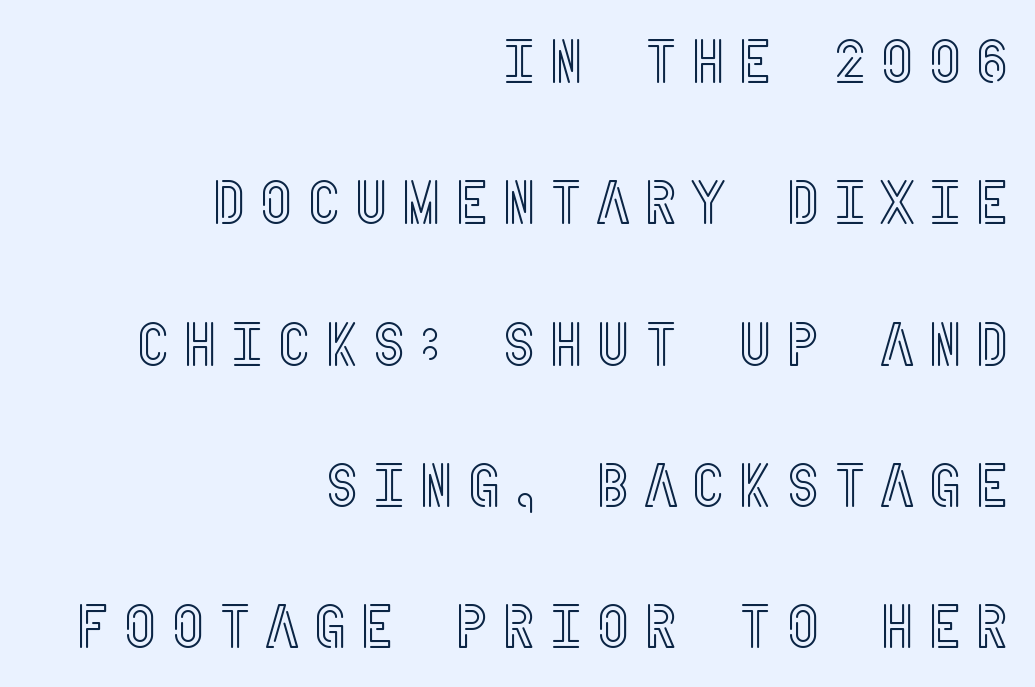
Q: Is the text italic (slanted)? A: No, it is upright.
Q: Is the text underlined? A: No.
Q: How is the paragraph aligned? A: Right-aligned.
Q: Is the spacing between lines tight, normal or loose? A: Loose.
Q: Width (condensed, normal, or wide)? A: Condensed.
Q: x-height? A: Large.
